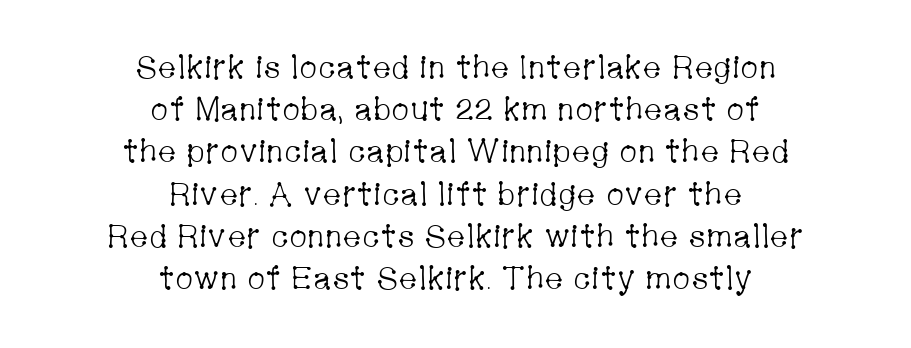
Horizontally, the lines are justified to the midpoint only. Clear beneath every line of the passage. Characters remain perfectly vertical along every line. Character widths vary here, with narrow letters taking less room than wide ones. If you measured baseline to baseline, you'd find a middling distance.
